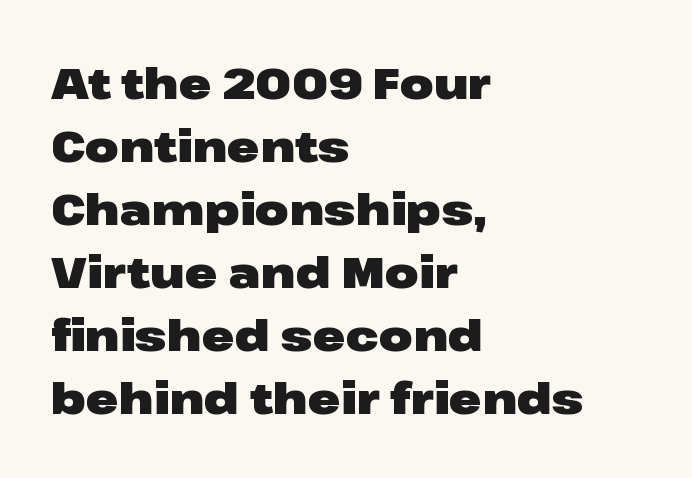
The typography opts for an upright posture over an oblique one. Each line starts at the same left margin while the right side varies. The baseline area is clear. Each letter keeps its own natural width here, so spacing adapts to shape. The characters display no serif detailing; their extremities are plain.
